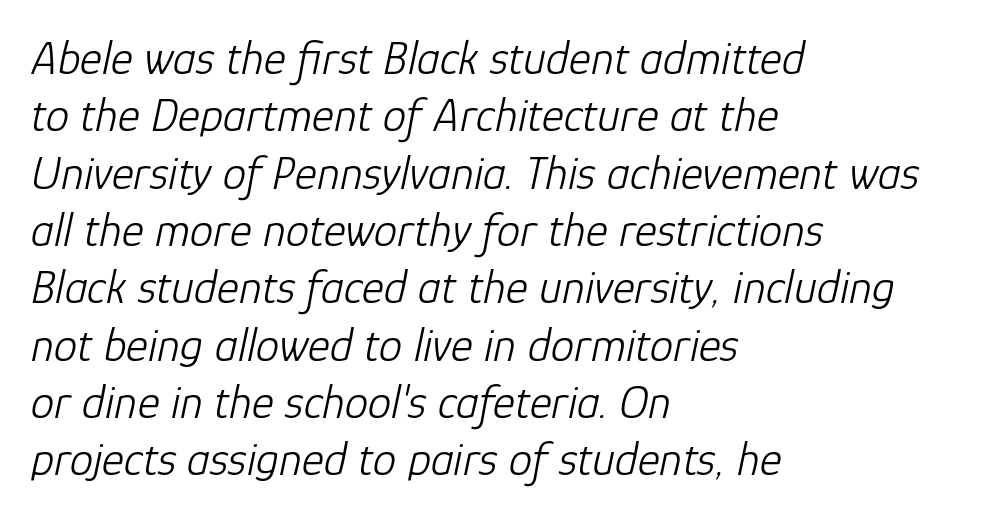
The image shows 47 px light type, italic (leaning right); set left-aligned, line spacing 1.22x, normal letter spacing, not underlined; low stroke contrast and a medium x-height.
